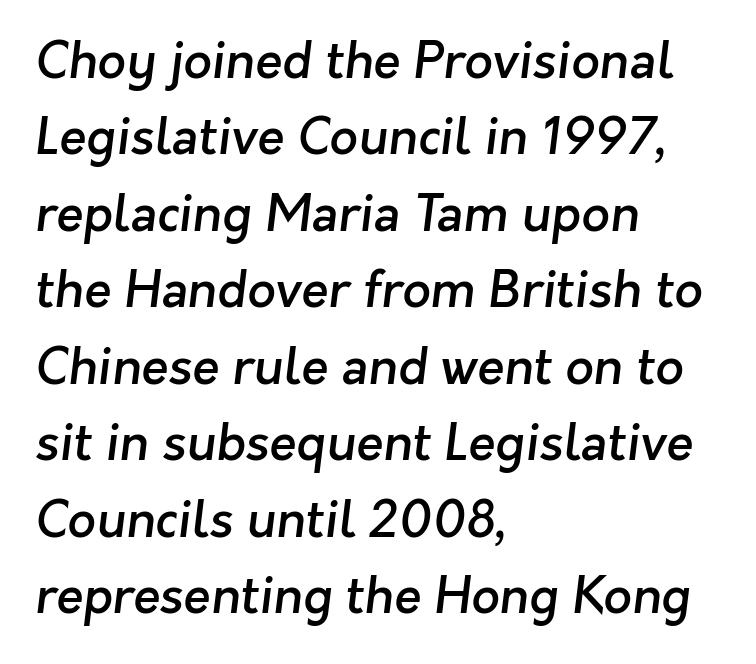
{"serif": "no", "bold": "semi", "weight": "semibold", "width": "normal", "stroke_contrast": "low", "x_height": "medium", "monospaced": "no", "underline": "no", "align": "left", "line_spacing": "normal", "line_spacing_ratio": 1.53, "letter_spacing": "normal", "letter_spacing_em": 0.0, "glyph_px": 50}
